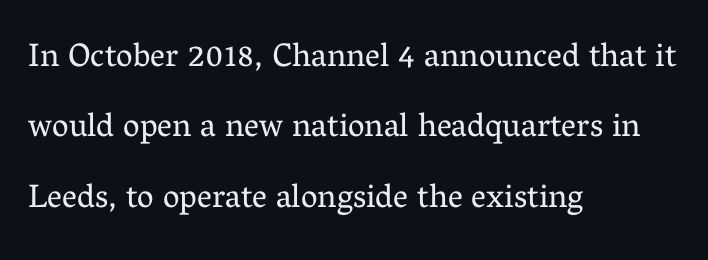
The weight tops out at a normal text grade. Summary of vertical rhythm: relaxed, with wide interline spacing. The rag falls on the right side of this text block. Nobody drew a line under any word here. In terms of letterform style, serifs are clearly present. The type is set solid horizontally, with unmodified tracking.
